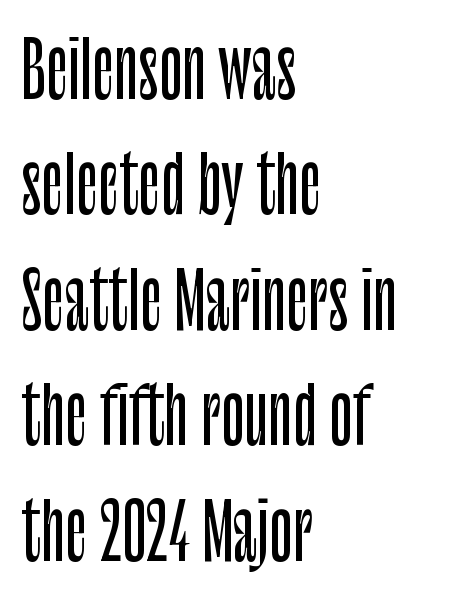
Q: Is the text italic (slanted)? A: No, it is upright.
Q: Is the typeface a serif or a sans-serif typeface? A: Sans-serif.
Q: Is the text underlined? A: No.
Q: How is the paragraph aligned? A: Left-aligned.
Q: Is the spacing between letters normal or unusually wide? A: Normal.
Q: Is the spacing between lines tight, normal or loose? A: Normal.
Q: Width (condensed, normal, or wide)? A: Condensed.
Q: Stroke contrast? A: Low.
Q: x-height? A: Large.
Q: Monospaced? A: No.
